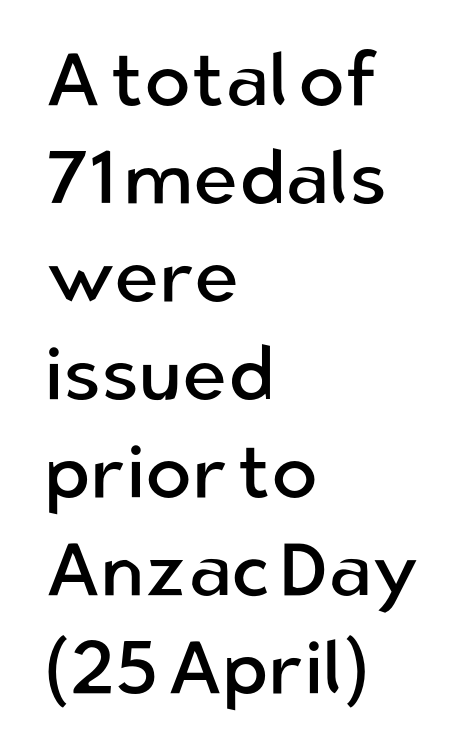
Q: Is the text bold? A: No.
Q: Is the text italic (slanted)? A: No, it is upright.
Q: Is the typeface a serif or a sans-serif typeface? A: Sans-serif.
Q: Is the text underlined? A: No.
Q: How is the paragraph aligned? A: Left-aligned.
Q: Is the spacing between letters normal or unusually wide? A: Normal.
Q: Is the spacing between lines tight, normal or loose? A: Normal.
Q: Width (condensed, normal, or wide)? A: Normal.
Q: Stroke contrast? A: Low.
Q: x-height? A: Medium.
Q: Monospaced? A: No.
